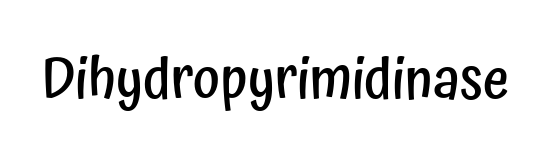
Q: Is the text bold? A: Semi-bold.
Q: Is the text italic (slanted)? A: No, it is upright.
Q: Is the typeface a serif or a sans-serif typeface? A: Sans-serif.
Q: Is the text underlined? A: No.
Q: Is the spacing between letters normal or unusually wide? A: Normal.
Q: Width (condensed, normal, or wide)? A: Condensed.
Q: Stroke contrast? A: Low.
Q: x-height? A: Medium.
Q: Monospaced? A: No.
